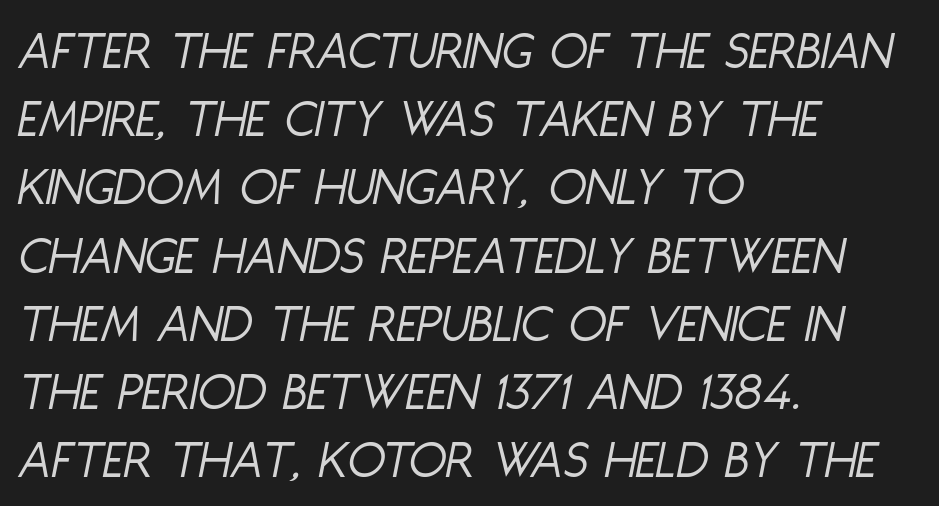
The image shows 55 px light, condensed type, italic (leaning right); set left-aligned, line spacing 1.24x, normal letter spacing, not underlined; low stroke contrast and a large x-height.
